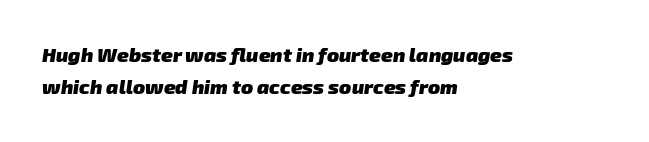
{"bold": "yes", "underline": "no", "align": "left", "line_spacing": "normal", "line_spacing_ratio": 1.61, "letter_spacing": "normal", "letter_spacing_em": 0.0, "glyph_px": 20}
